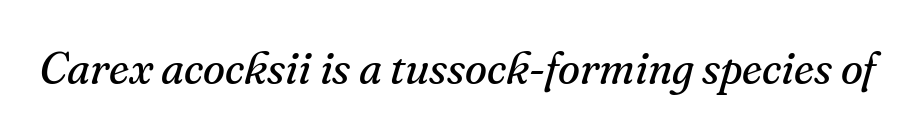
{"serif": "yes", "italic": "yes", "lean": "right", "slant_degrees": 16, "bold": "no", "weight": "regular", "width": "normal", "stroke_contrast": "medium", "x_height": "small", "monospaced": "no", "underline": "no", "letter_spacing": "normal", "letter_spacing_em": 0.0, "glyph_px": 45}
